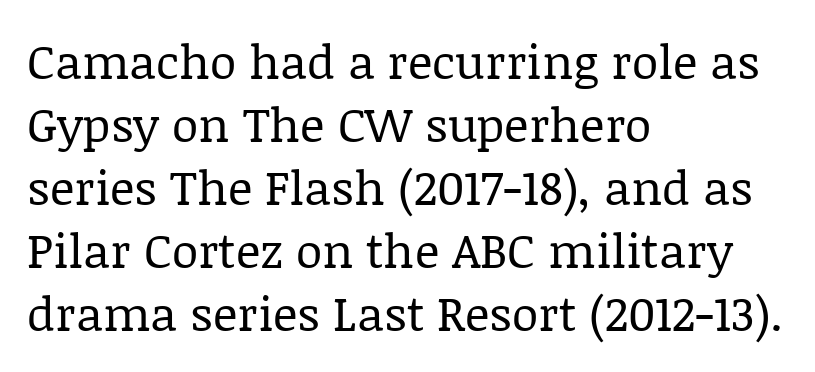
{"serif": "yes", "italic": "no", "bold": "no", "weight": "regular", "width": "normal", "stroke_contrast": "low", "x_height": "large", "monospaced": "no", "underline": "no", "align": "left", "line_spacing": "normal", "line_spacing_ratio": 1.31, "letter_spacing": "normal", "letter_spacing_em": 0.0, "glyph_px": 48}
